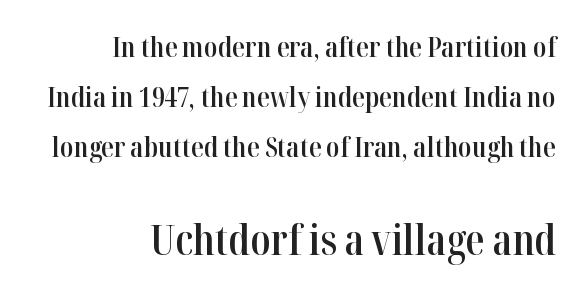
{"serif": "yes", "italic": "no", "bold": "semi", "weight": "semibold", "width": "condensed", "stroke_contrast": "high", "x_height": "medium", "monospaced": "no", "underline": "no", "align": "right", "line_spacing_ratio": 1.78, "letter_spacing": "normal", "letter_spacing_em": 0.0, "larger_block": "second", "size_ratio": 1.5, "glyph_px": 42}
